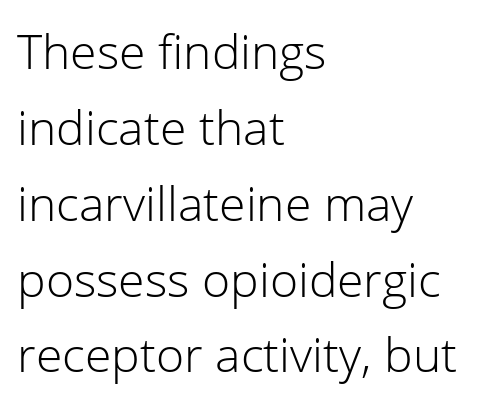
{"serif": "no", "italic": "no", "bold": "no", "weight": "light", "width": "normal", "stroke_contrast": "low", "x_height": "medium", "monospaced": "no", "underline": "no", "align": "left", "line_spacing": "normal", "line_spacing_ratio": 1.58, "letter_spacing": "normal", "letter_spacing_em": 0.0, "glyph_px": 48}
